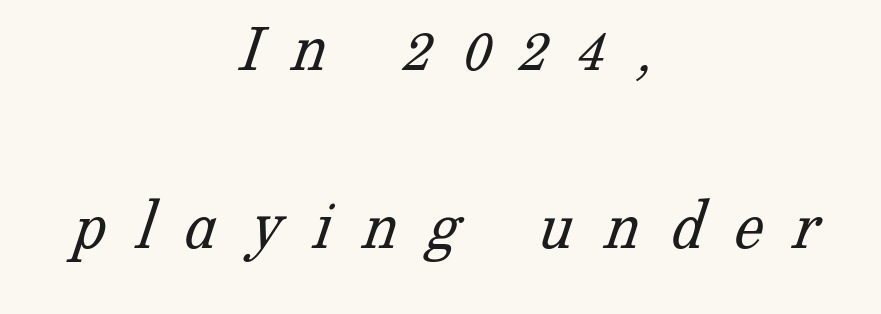
The designer dialed line spacing up above the default. A light-to-regular cut is what we see here. These lines are composed in type with serifs. Varying glyph widths throughout — classic text-font behaviour. Honestly, the letter spacing is so wide it's the main thing you notice.
